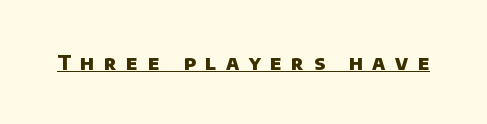
The rendered words wear a rule along their underside. Heavy-handed strokes throughout: this text is bold. Display-style spreading of the glyphs; the letterfit is very open.
